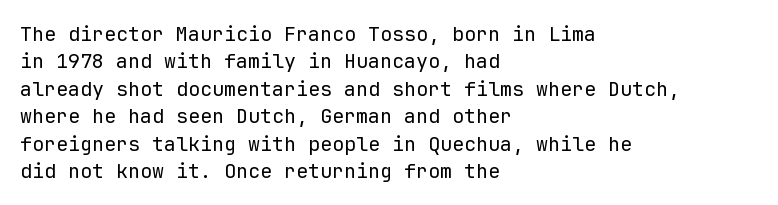
Caption: standard tracking, unaltered. Alignment: flush left. Line spacing here is normal. Weight: not bold — regular or lighter.
